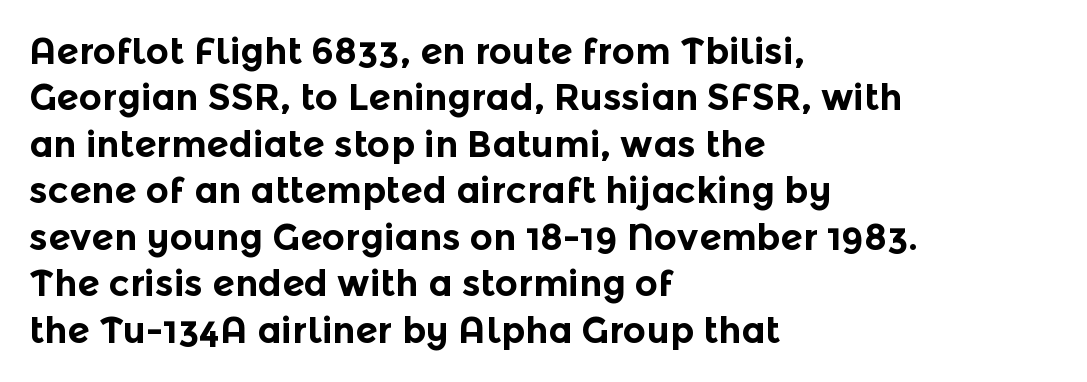
Q: Is the text bold? A: Yes.
Q: Is the text italic (slanted)? A: No, it is upright.
Q: Is the typeface a serif or a sans-serif typeface? A: Sans-serif.
Q: Is the text underlined? A: No.
Q: How is the paragraph aligned? A: Left-aligned.
Q: Is the spacing between letters normal or unusually wide? A: Normal.
Q: Is the spacing between lines tight, normal or loose? A: Normal.
Q: Width (condensed, normal, or wide)? A: Normal.
Q: x-height? A: Medium.
Q: Monospaced? A: No.
